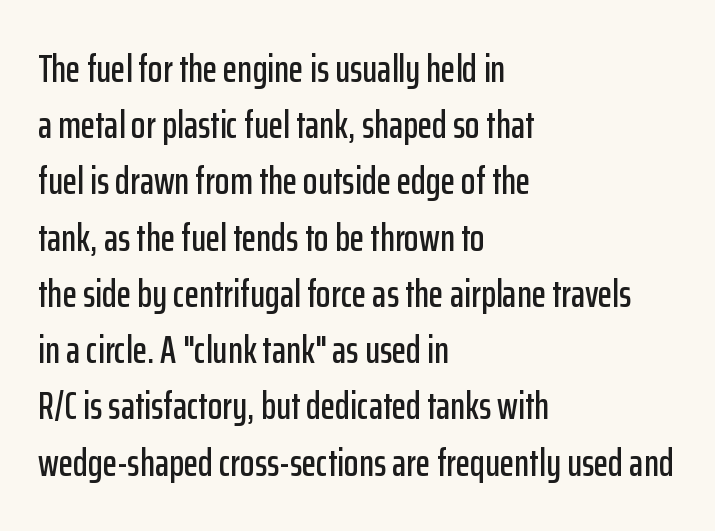
The image shows 38 px condensed sans-serif type, upright; set left-aligned, normal line spacing (1.48x), normal letter spacing, not underlined; low stroke contrast and a medium x-height.
